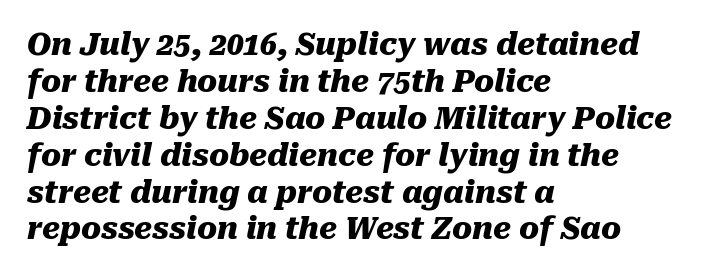
Q: Is the text bold? A: Yes.
Q: Is the text italic (slanted)? A: Yes, it leans right by about 10 degrees.
Q: Is the text underlined? A: No.
Q: How is the paragraph aligned? A: Left-aligned.
Q: Is the spacing between letters normal or unusually wide? A: Normal.
Q: Width (condensed, normal, or wide)? A: Normal.
Q: Stroke contrast? A: Medium.
Q: x-height? A: Medium.
Q: Monospaced? A: No.
